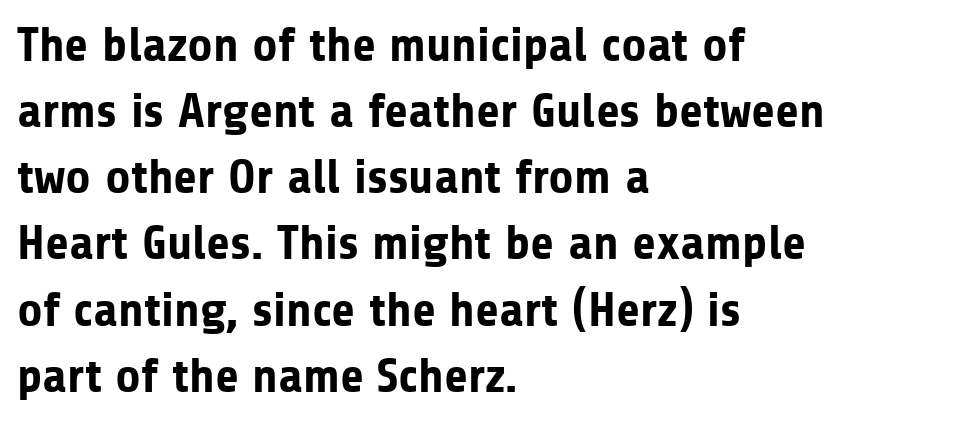
The image shows 49 px bold sans-serif type, upright; set left-aligned, normal line spacing (1.35x), normal letter spacing, not underlined; low stroke contrast and a medium x-height.
